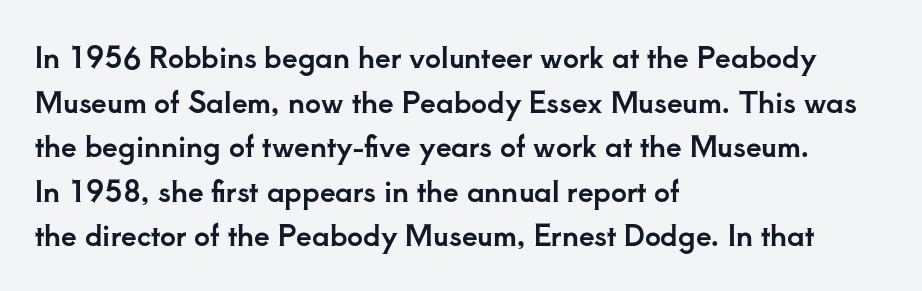
Q: Is the text italic (slanted)? A: No, it is upright.
Q: Is the typeface a serif or a sans-serif typeface? A: Serif.
Q: Is the text underlined? A: No.
Q: How is the paragraph aligned? A: Left-aligned.
Q: Is the spacing between letters normal or unusually wide? A: Normal.
Q: Is the spacing between lines tight, normal or loose? A: Normal.
Q: Width (condensed, normal, or wide)? A: Normal.
Q: Stroke contrast? A: Low.
Q: x-height? A: Small.
Q: Monospaced? A: No.
